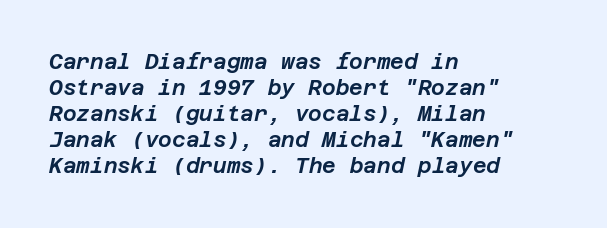
{"italic": "yes", "lean": "right", "slant_degrees": 12, "underline": "no", "align": "left", "line_spacing_ratio": 1.24, "letter_spacing": "normal", "letter_spacing_em": 0.0, "glyph_px": 21}
